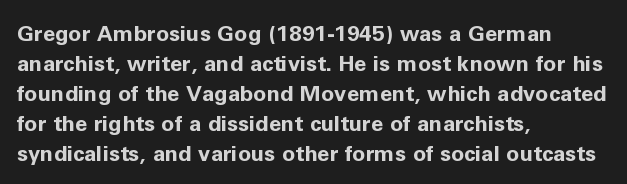
The image shows 22 px bold type, upright; set left-aligned, normal line spacing (1.36x), normal letter spacing, not underlined.
